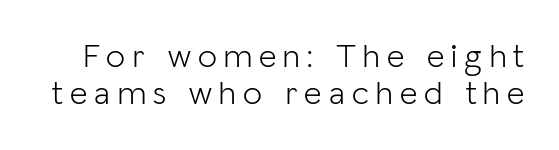
The image shows 34 px light sans-serif type, upright; set tight line spacing (1.09x), unusually wide letter spacing (+0.21 em), not underlined; low stroke contrast and a medium x-height.
